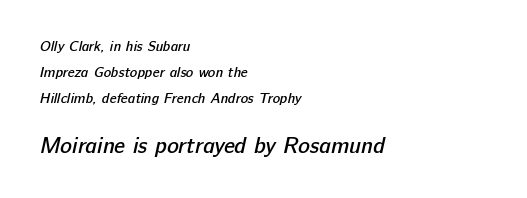
Whoever set this made the second block the dominant, larger element. A bare baseline throughout the passage. The paragraph shown leans on its left margin. Between one letter and the next there's only the usual sliver of space.
